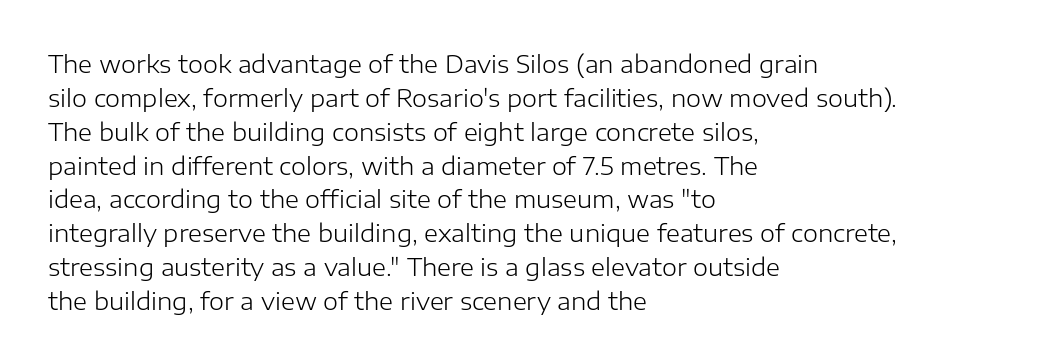
{"italic": "no", "bold": "no", "underline": "no", "align": "left", "line_spacing": "normal", "line_spacing_ratio": 1.41, "letter_spacing": "normal", "letter_spacing_em": 0.0, "glyph_px": 24}
